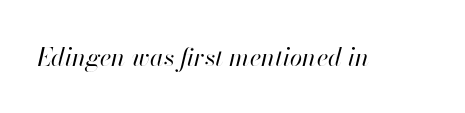
The cut favours lightness, reaching ordinary text weight at its darkest. No word sits above an underline. Notice how the stems are inclined rather than vertical — that's the hallmark of italics. Each word holds together tightly as a unit, with standard inter-letter gaps.
